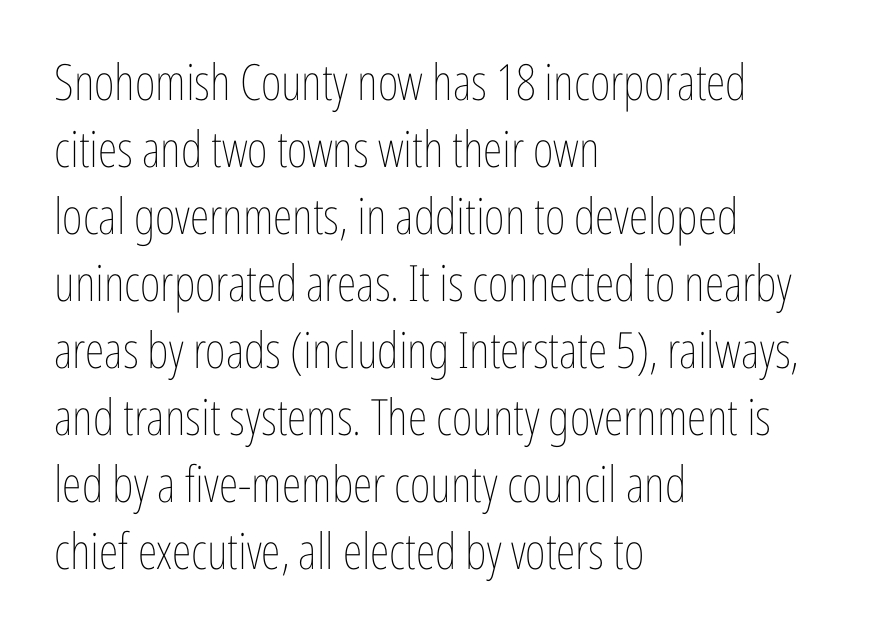
Default kerning and tracking; the words read as compact shapes. Each letter keeps its own natural width here, so spacing adapts to shape. The baseline area is clear. Weight class: somewhere from thin through regular.
